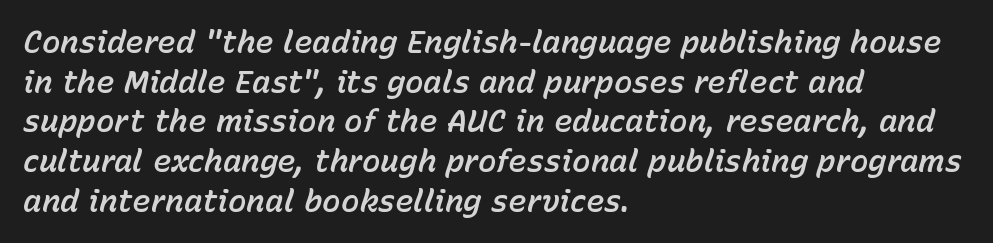
Q: Is the text italic (slanted)? A: Yes, it leans right by about 15 degrees.
Q: Is the text underlined? A: No.
Q: How is the paragraph aligned? A: Left-aligned.
Q: Is the spacing between letters normal or unusually wide? A: Normal.
Q: Is the spacing between lines tight, normal or loose? A: Normal.
Q: Width (condensed, normal, or wide)? A: Normal.
Q: Stroke contrast? A: Low.
Q: x-height? A: Medium.
Q: Monospaced? A: No.
